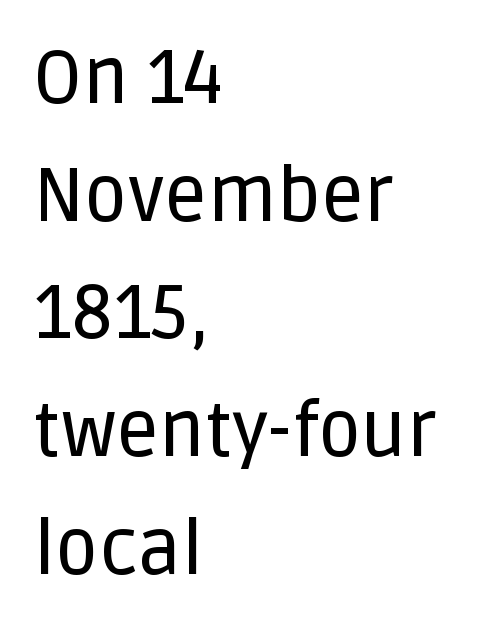
{"serif": "no", "italic": "no", "width": "normal", "stroke_contrast": "low", "x_height": "large", "monospaced": "no", "underline": "no", "align": "left", "line_spacing": "normal", "line_spacing_ratio": 1.57, "letter_spacing": "normal", "letter_spacing_em": 0.0, "glyph_px": 75}
